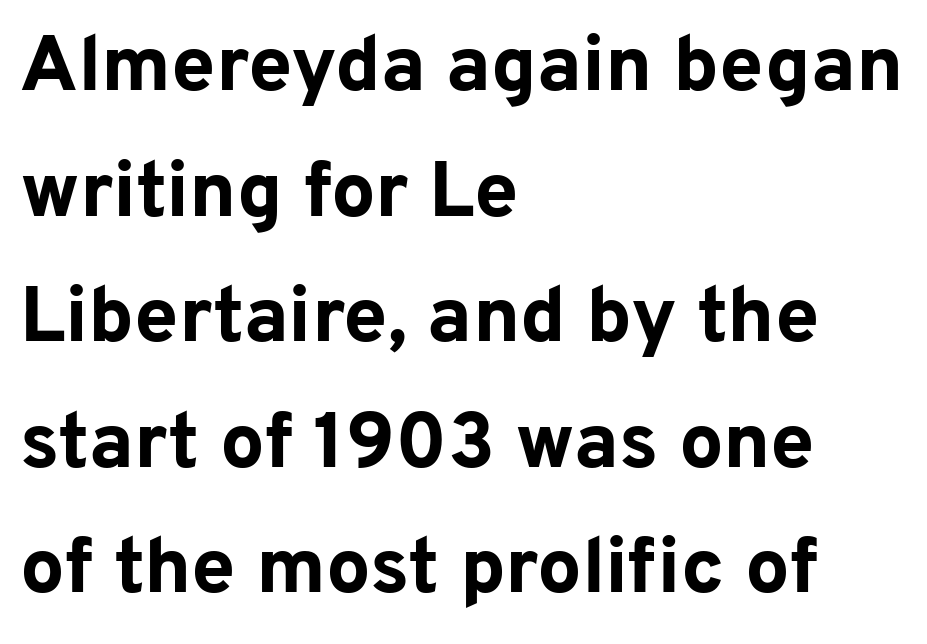
{"serif": "no", "italic": "no", "bold": "yes", "weight": "bold", "width": "normal", "stroke_contrast": "low", "x_height": "medium", "monospaced": "no", "underline": "no", "align": "left", "line_spacing": "normal", "line_spacing_ratio": 1.59, "letter_spacing": "normal", "letter_spacing_em": 0.0, "glyph_px": 79}
